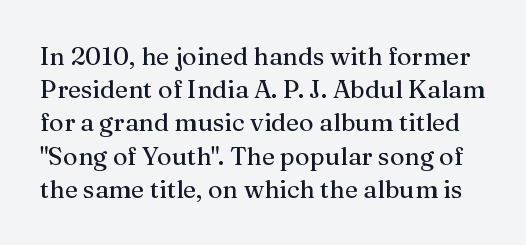
{"italic": "no", "underline": "no", "line_spacing": "normal", "line_spacing_ratio": 1.33, "letter_spacing": "normal", "letter_spacing_em": 0.0, "glyph_px": 25}
